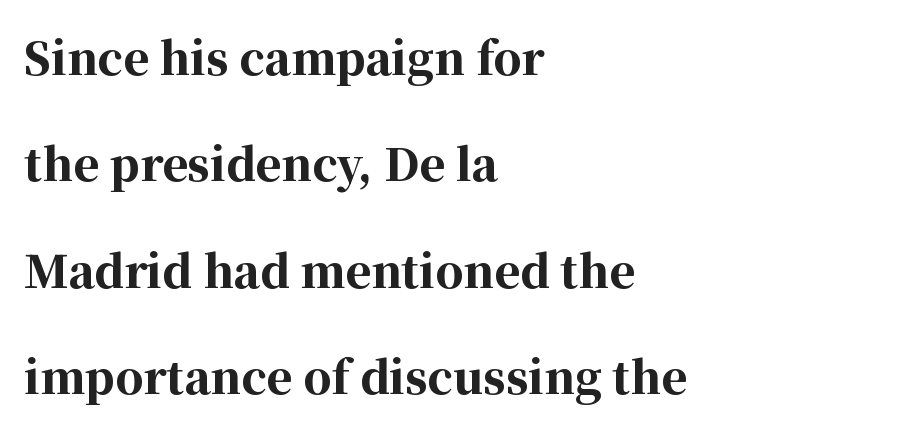
Q: Is the text bold? A: Yes.
Q: Is the text italic (slanted)? A: No, it is upright.
Q: Is the typeface a serif or a sans-serif typeface? A: Serif.
Q: Is the text underlined? A: No.
Q: How is the paragraph aligned? A: Left-aligned.
Q: Is the spacing between letters normal or unusually wide? A: Normal.
Q: Is the spacing between lines tight, normal or loose? A: Loose.
Q: Width (condensed, normal, or wide)? A: Normal.
Q: Stroke contrast? A: High.
Q: x-height? A: Medium.
Q: Monospaced? A: No.
